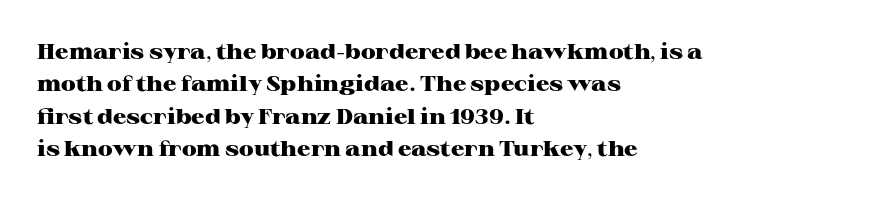
The image shows 21 px bold type, upright; set left-aligned, normal line spacing (1.54x), normal letter spacing, not underlined.
